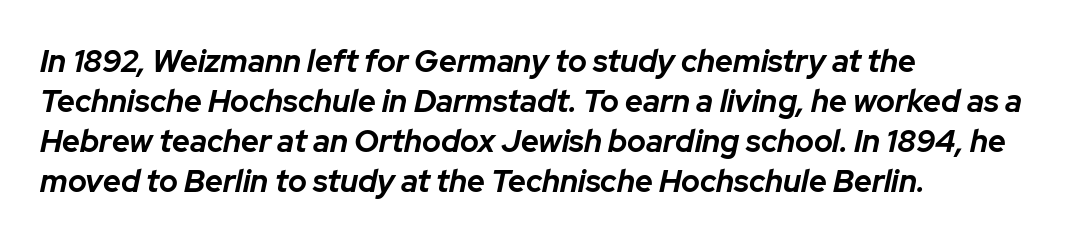
Q: Is the text bold? A: Yes.
Q: Is the text italic (slanted)? A: Yes, it leans right by about 12 degrees.
Q: Is the text underlined? A: No.
Q: How is the paragraph aligned? A: Left-aligned.
Q: Is the spacing between letters normal or unusually wide? A: Normal.
Q: Is the spacing between lines tight, normal or loose? A: Normal.
Q: Width (condensed, normal, or wide)? A: Normal.
Q: Stroke contrast? A: Low.
Q: x-height? A: Medium.
Q: Monospaced? A: No.
